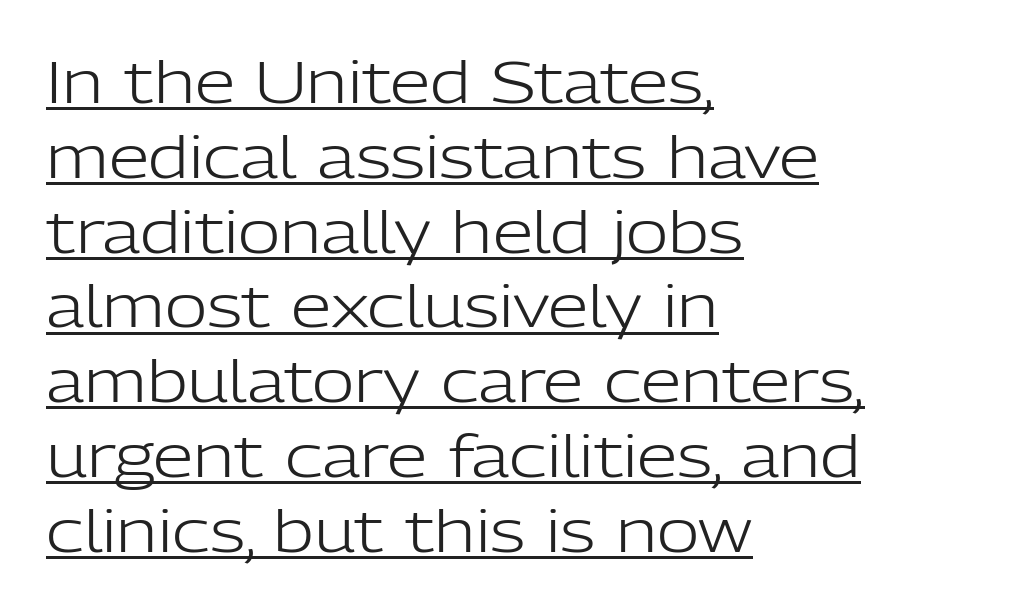
You can see a thin bar hugging the bottom of the glyphs. Summary of weight: not heavy and not bold. A typesetter would label this face a sans. Is the letter spacing exaggerated? No — it looks like the ordinary default. Every row of glyphs begins at an identical x-position on the left.
